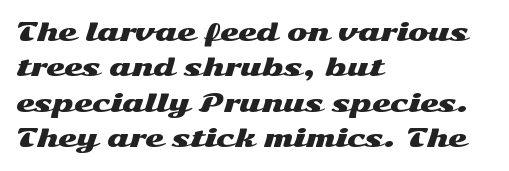
{"underline": "no", "align": "left", "line_spacing": "normal", "line_spacing_ratio": 1.47, "letter_spacing": "normal", "letter_spacing_em": 0.0, "glyph_px": 24}
